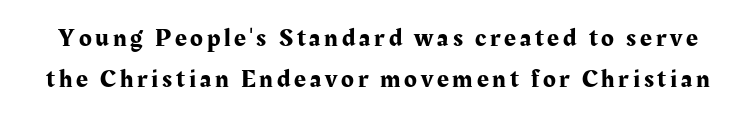
Quick note: not italic, upright. The line-height multiplier appears to be the usual default. The passage shown is not underscored anywhere.
